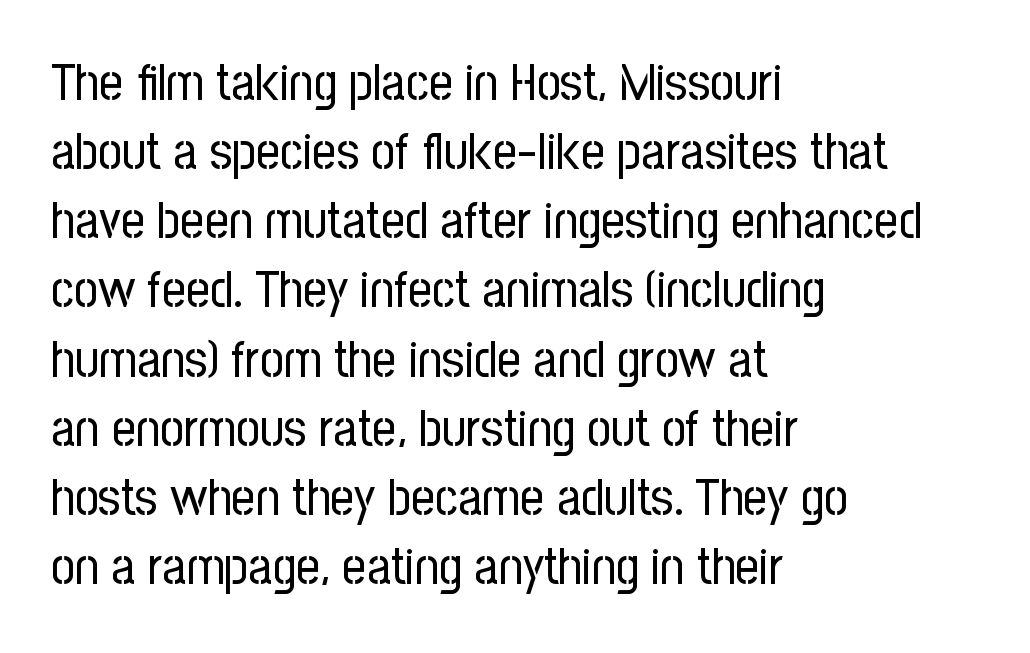
The image shows 52 px regular-weight, condensed sans-serif type, upright; set left-aligned, normal line spacing (1.33x), normal letter spacing, not underlined; low stroke contrast and a medium x-height.
